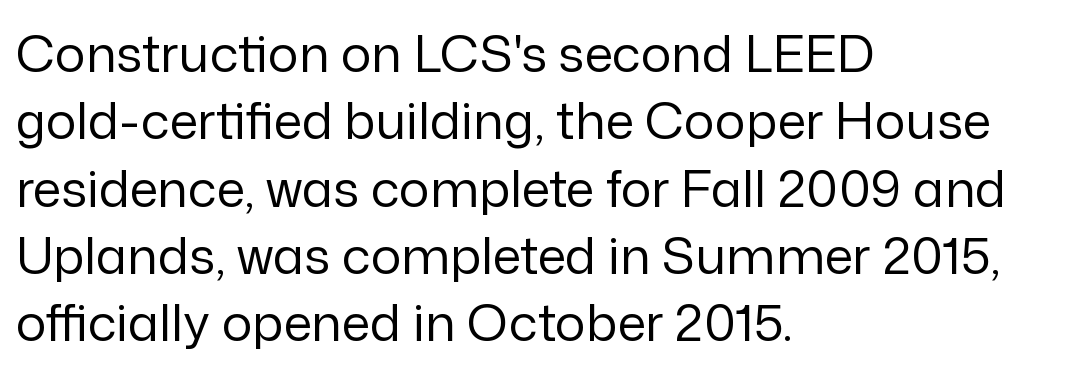
Q: Is the text bold? A: No.
Q: Is the text italic (slanted)? A: No, it is upright.
Q: Is the typeface a serif or a sans-serif typeface? A: Sans-serif.
Q: Is the text underlined? A: No.
Q: How is the paragraph aligned? A: Left-aligned.
Q: Is the spacing between letters normal or unusually wide? A: Normal.
Q: Is the spacing between lines tight, normal or loose? A: Normal.
Q: Width (condensed, normal, or wide)? A: Normal.
Q: Stroke contrast? A: Low.
Q: x-height? A: Medium.
Q: Monospaced? A: No.
